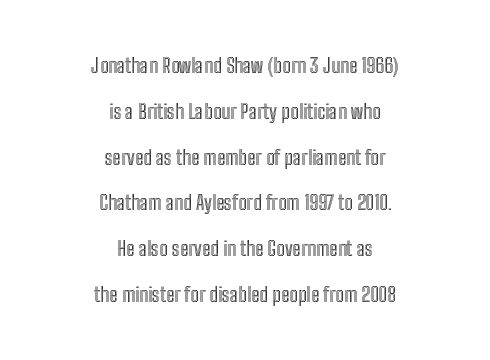
{"italic": "no", "underline": "no", "align": "center", "line_spacing": "loose", "line_spacing_ratio": 2.29, "letter_spacing": "normal", "letter_spacing_em": 0.0, "glyph_px": 20}
